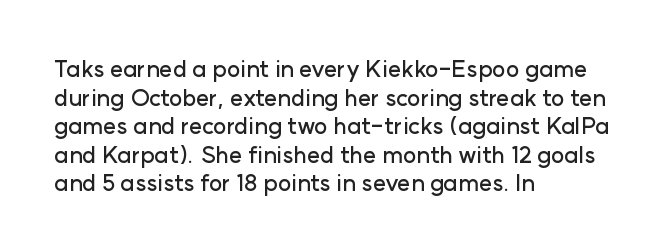
Q: Is the text italic (slanted)? A: No, it is upright.
Q: Is the text underlined? A: No.
Q: How is the paragraph aligned? A: Left-aligned.
Q: Is the spacing between letters normal or unusually wide? A: Normal.
